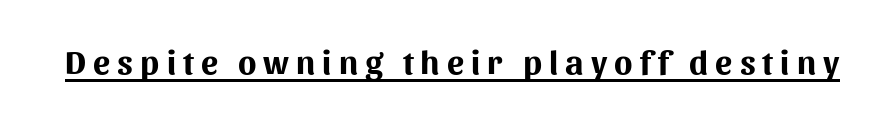
Character widths vary here, with narrow letters taking less room than wide ones. Every letter is thick-stroked: bold, no question. Stroke terminals: plain, sans-serif. This is roman type, the default non-slanted kind. Short note: letters widely spaced. Somebody hit Ctrl+U on this one — the words are underlined.
